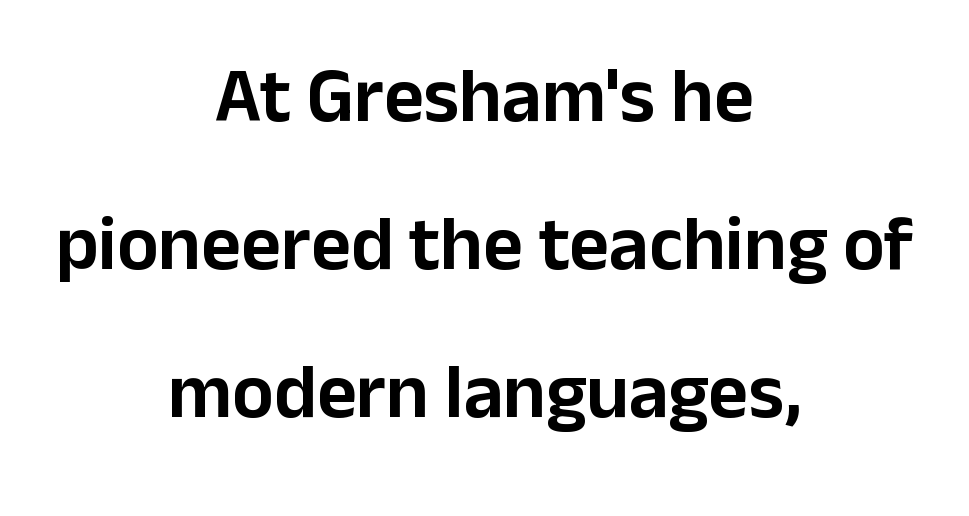
Q: Is the text italic (slanted)? A: No, it is upright.
Q: Is the typeface a serif or a sans-serif typeface? A: Sans-serif.
Q: Is the text underlined? A: No.
Q: How is the paragraph aligned? A: Centered.
Q: Is the spacing between letters normal or unusually wide? A: Normal.
Q: Is the spacing between lines tight, normal or loose? A: Loose.
Q: Width (condensed, normal, or wide)? A: Normal.
Q: Stroke contrast? A: Low.
Q: x-height? A: Medium.
Q: Monospaced? A: No.
